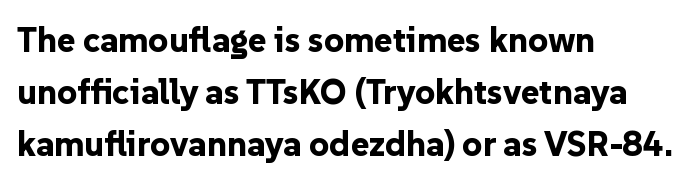
{"serif": "no", "italic": "no", "bold": "yes", "weight": "bold", "width": "normal", "stroke_contrast": "low", "x_height": "medium", "monospaced": "no", "underline": "no", "align": "left", "line_spacing": "normal", "line_spacing_ratio": 1.49, "letter_spacing": "normal", "letter_spacing_em": 0.0, "glyph_px": 35}
